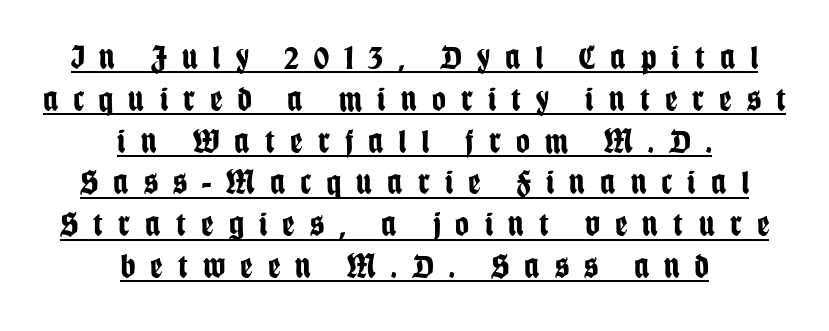
{"serif": "no", "italic": "no", "bold": "yes", "weight": "bold", "width": "condensed", "stroke_contrast": "low", "x_height": "large", "monospaced": "no", "underline": "yes", "align": "center", "line_spacing_ratio": 1.23, "letter_spacing": "wide", "letter_spacing_em": 0.45, "glyph_px": 34}
